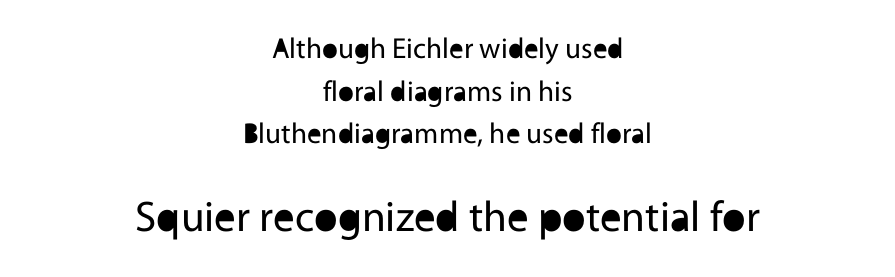
{"serif": "no", "italic": "no", "bold": "no", "weight": "regular", "width": "normal", "x_height": "medium", "monospaced": "no", "underline": "no", "align": "center", "line_spacing": "normal", "line_spacing_ratio": 1.47, "letter_spacing": "normal", "letter_spacing_em": 0.0, "larger_block": "second", "size_ratio": 1.48, "glyph_px": 43}
